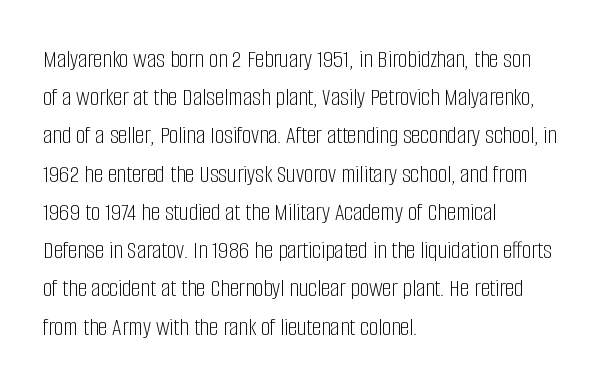
The image shows 26 px text type, upright; set left-aligned, normal line spacing (1.47x), normal letter spacing, not underlined.
